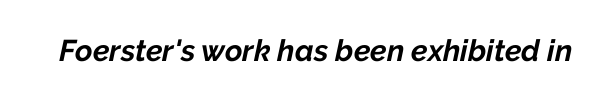
A bare baseline throughout the passage. How are the letters spaced? Ordinarily, with no added tracking. The passage shown is typed in a proportional face where columns would drift. On the weight axis this lands at bold, roughly 700. The passage shown leans; its letterforms are oblique.
